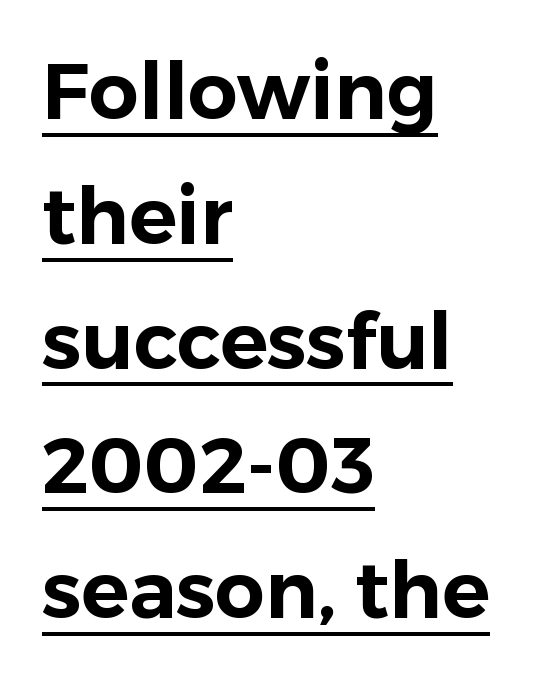
{"serif": "no", "italic": "no", "width": "normal", "stroke_contrast": "low", "x_height": "medium", "monospaced": "no", "underline": "yes", "align": "left", "line_spacing": "normal", "line_spacing_ratio": 1.58, "letter_spacing": "normal", "letter_spacing_em": 0.0, "glyph_px": 79}
